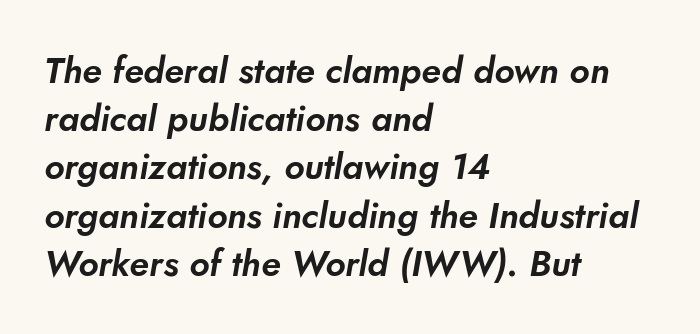
Horizontal bands of white between lines are of average thickness. Between one letter and the next there's only the usual sliver of space. Do the characters align in a grid? No, the font is proportional. Nobody drew a line under any word here.
